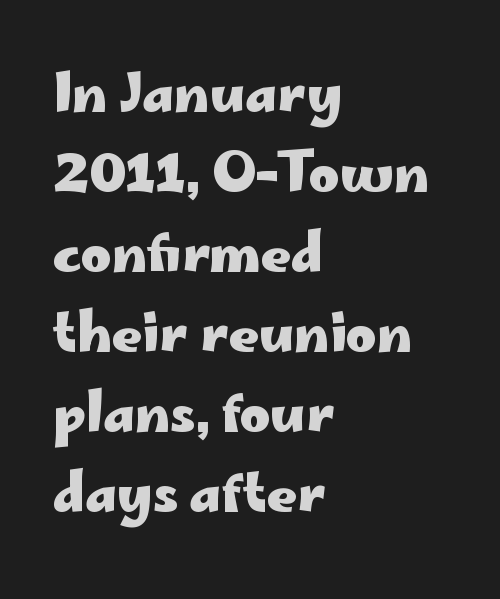
The image shows 52 px heavy, wide sans-serif type, upright; set left-aligned, normal line spacing (1.54x), normal letter spacing, not underlined; low stroke contrast and a small x-height.
